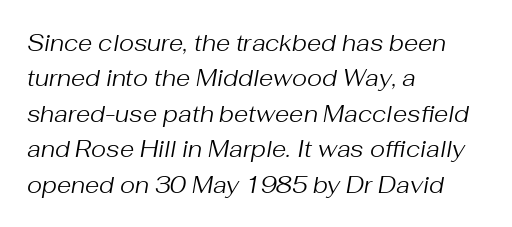
{"italic": "yes", "lean": "right", "slant_degrees": 10, "bold": "no", "underline": "no", "align": "left", "line_spacing": "normal", "line_spacing_ratio": 1.54, "letter_spacing": "normal", "letter_spacing_em": 0.0, "glyph_px": 23}
